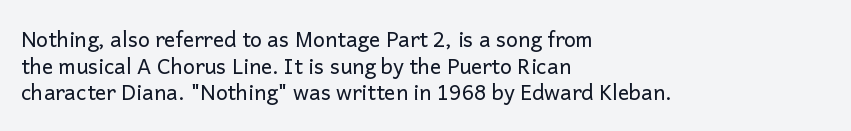
{"italic": "no", "bold": "no", "underline": "no", "align": "left", "line_spacing": "normal", "line_spacing_ratio": 1.27, "letter_spacing": "normal", "letter_spacing_em": 0.0, "glyph_px": 21}
